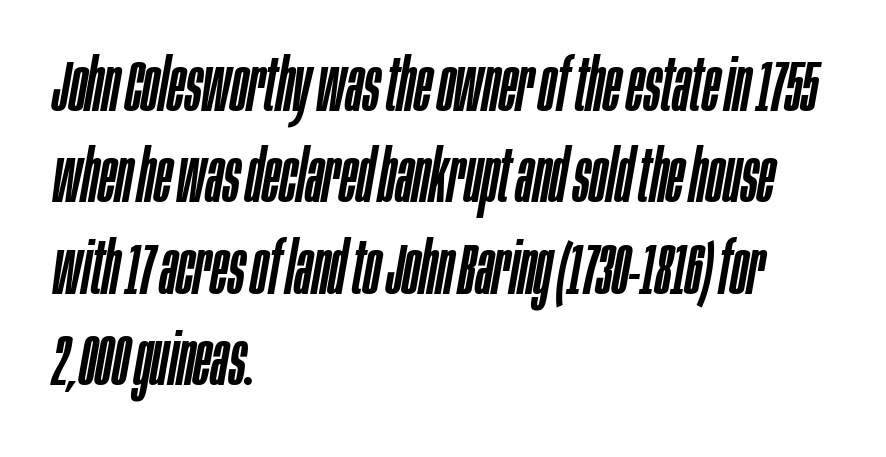
The ragged edge is on the right, which tells us the setting is flush left. There's an unmistakable incline to the writing here. The passage shown is typed in a proportional face where columns would drift. Vertical spacing — default.
